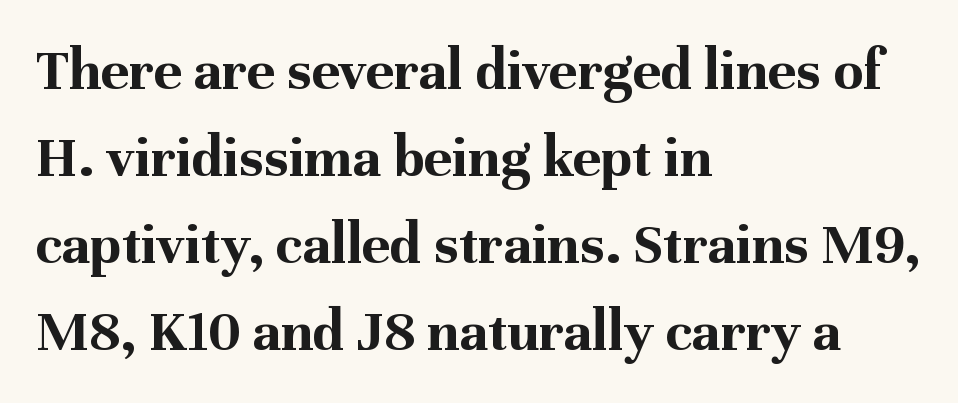
{"serif": "yes", "italic": "no", "bold": "yes", "weight": "bold", "width": "normal", "stroke_contrast": "medium", "x_height": "medium", "monospaced": "no", "underline": "no", "align": "left", "line_spacing": "normal", "line_spacing_ratio": 1.45, "letter_spacing": "normal", "letter_spacing_em": 0.0, "glyph_px": 60}
